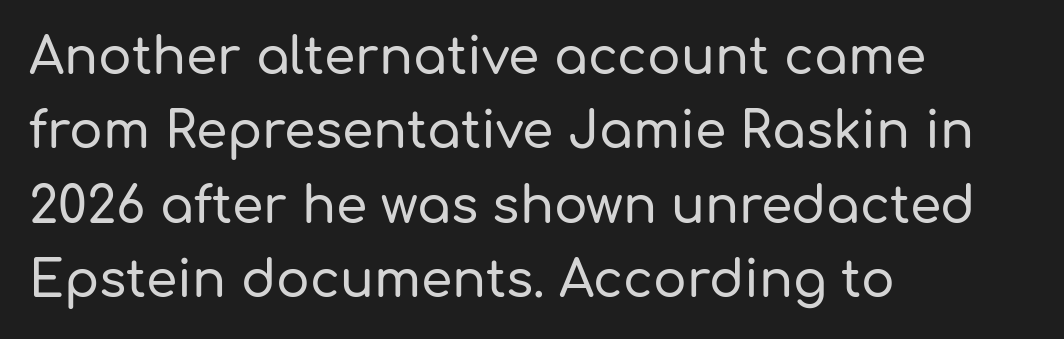
Leading matches the norm, producing a regular column. Layout note: lines flush left. This is roman type, the default non-slanted kind. Beneath every word, the page is bare.
